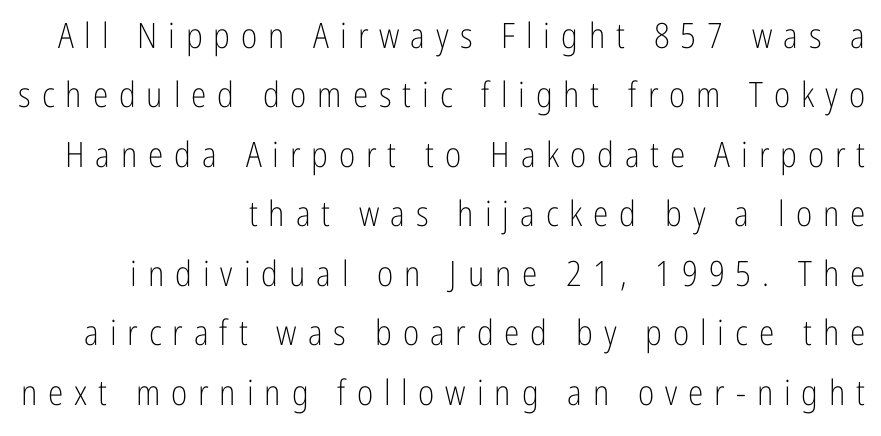
Q: Is the text bold? A: No.
Q: Is the text italic (slanted)? A: No, it is upright.
Q: Is the typeface a serif or a sans-serif typeface? A: Sans-serif.
Q: Is the text underlined? A: No.
Q: How is the paragraph aligned? A: Right-aligned.
Q: Is the spacing between letters normal or unusually wide? A: Unusually wide.
Q: Is the spacing between lines tight, normal or loose? A: Normal.
Q: Width (condensed, normal, or wide)? A: Condensed.
Q: Stroke contrast? A: Low.
Q: x-height? A: Medium.
Q: Monospaced? A: No.
